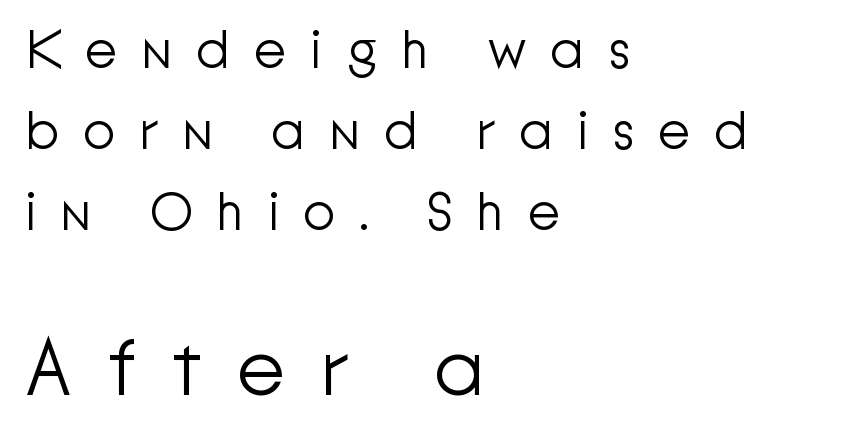
Character widths vary here, with narrow letters taking less room than wide ones. Summary of weight: not heavy and not bold. Any mark beneath the type? The region is blank. Block two is the big one; block one sits smaller above it. No italicization has been applied; the sample stays upright. Where is the straight margin? On the left.
